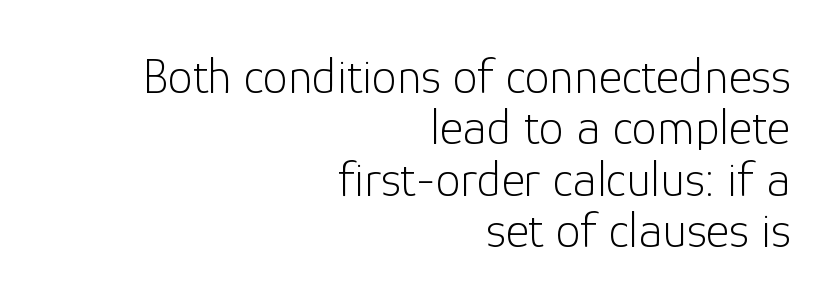
Q: Is the text bold? A: No.
Q: Is the text italic (slanted)? A: No, it is upright.
Q: Is the typeface a serif or a sans-serif typeface? A: Sans-serif.
Q: Is the text underlined? A: No.
Q: How is the paragraph aligned? A: Right-aligned.
Q: Is the spacing between letters normal or unusually wide? A: Normal.
Q: Is the spacing between lines tight, normal or loose? A: Tight.
Q: Width (condensed, normal, or wide)? A: Normal.
Q: Stroke contrast? A: Low.
Q: x-height? A: Medium.
Q: Monospaced? A: No.
